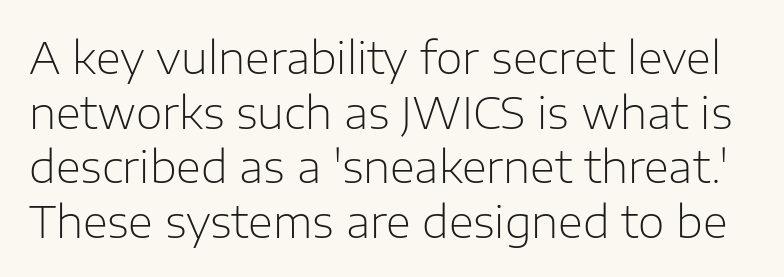
Q: Is the text bold? A: No.
Q: Is the text italic (slanted)? A: No, it is upright.
Q: Is the typeface a serif or a sans-serif typeface? A: Sans-serif.
Q: Is the text underlined? A: No.
Q: Is the spacing between letters normal or unusually wide? A: Normal.
Q: Is the spacing between lines tight, normal or loose? A: Normal.
Q: Width (condensed, normal, or wide)? A: Normal.
Q: Stroke contrast? A: Low.
Q: x-height? A: Medium.
Q: Monospaced? A: No.
